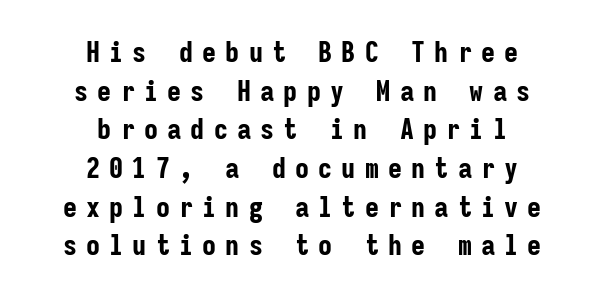
{"serif": "no", "italic": "no", "bold": "yes", "weight": "bold", "width": "condensed", "stroke_contrast": "low", "x_height": "medium", "monospaced": "yes", "underline": "no", "align": "center", "line_spacing": "normal", "line_spacing_ratio": 1.38, "letter_spacing": "wide", "letter_spacing_em": 0.33, "glyph_px": 28}
